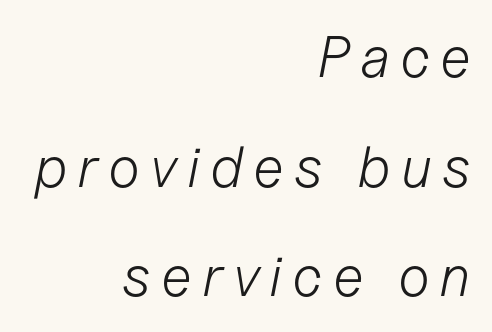
Q: Is the text bold? A: No.
Q: Is the text italic (slanted)? A: Yes, it leans right by about 11 degrees.
Q: Is the text underlined? A: No.
Q: How is the paragraph aligned? A: Right-aligned.
Q: Width (condensed, normal, or wide)? A: Normal.
Q: Stroke contrast? A: Low.
Q: x-height? A: Medium.
Q: Monospaced? A: No.
